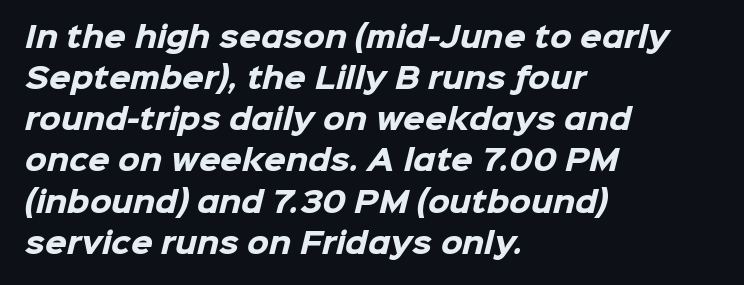
The sample has been set heavy, in full bold. Characters follow at the spacing the type designer built in. Serifs: no, the terminals of the letterforms are clean. If you measured baseline to baseline, you'd find a middling distance. The letters advance in unequal steps, a hallmark of proportional type.
